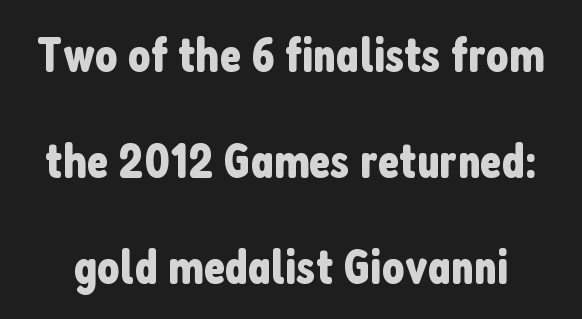
The image shows 50 px condensed sans-serif type, upright; set loose line spacing (2.12x), normal letter spacing, not underlined; low stroke contrast and a medium x-height.
